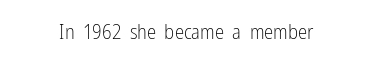
Glyph-to-glyph distance matches everyday printed text. Heft: none added — not bold. The lines are quadded center. A clean baseline with only descenders dipping below it. The type sits square on the baseline with zero lean.
